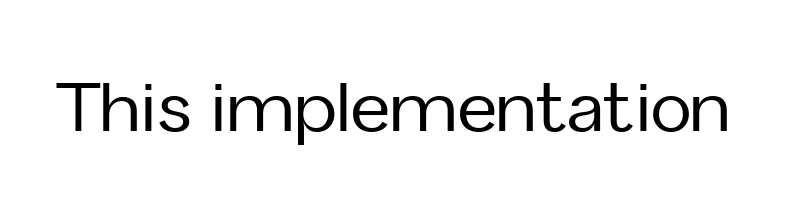
The image shows 68 px sans-serif type, upright; set normal letter spacing, not underlined; low stroke contrast and a medium x-height.
